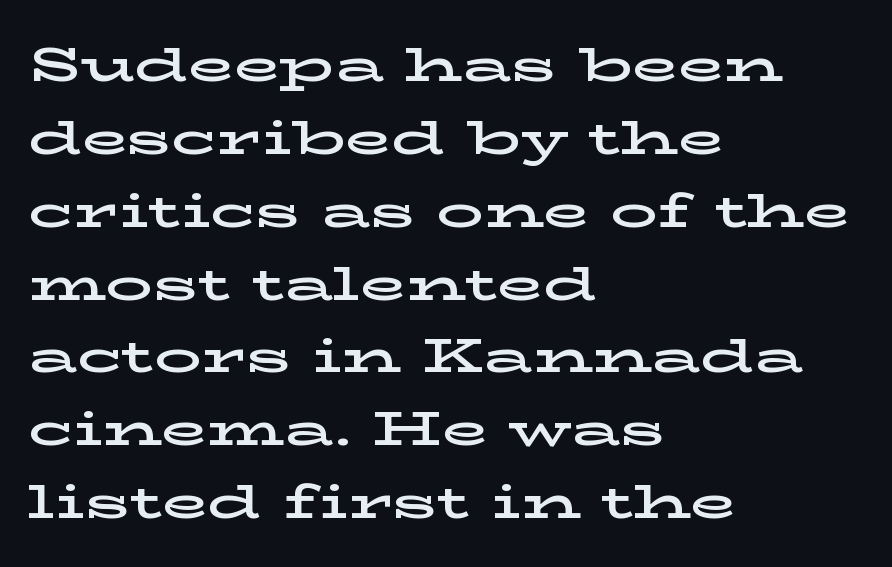
The image shows 47 px wide serif type, upright; set left-aligned, normal line spacing (1.55x), normal letter spacing, not underlined; low stroke contrast and a medium x-height.
